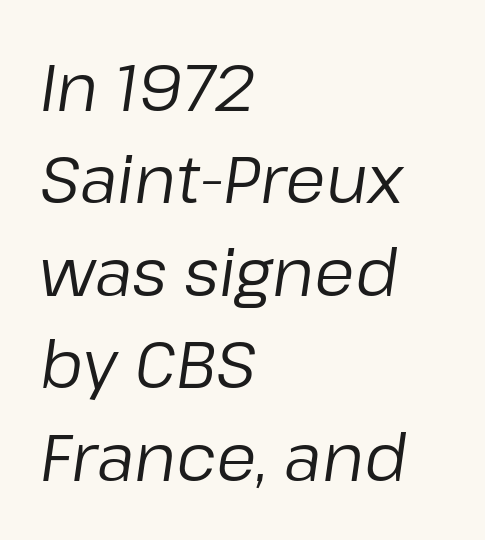
{"italic": "yes", "lean": "right", "slant_degrees": 8, "bold": "no", "weight": "regular", "width": "normal", "stroke_contrast": "low", "x_height": "medium", "monospaced": "no", "underline": "no", "align": "left", "line_spacing": "normal", "line_spacing_ratio": 1.4, "letter_spacing": "normal", "letter_spacing_em": 0.0, "glyph_px": 66}
